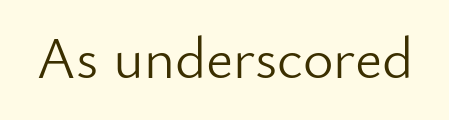
Classification — sans serif. Looks like regular typesetting: each glyph gets only the width it needs. Letters have the restrained weight of plain body copy at most. The baseline area is clear.
